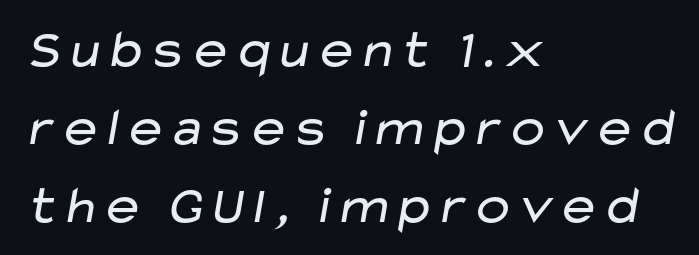
Q: Is the text bold? A: No.
Q: Is the typeface a serif or a sans-serif typeface? A: Sans-serif.
Q: Is the text underlined? A: No.
Q: How is the paragraph aligned? A: Left-aligned.
Q: Is the spacing between letters normal or unusually wide? A: Normal.
Q: Is the spacing between lines tight, normal or loose? A: Normal.
Q: Width (condensed, normal, or wide)? A: Wide.
Q: Stroke contrast? A: Low.
Q: x-height? A: Medium.
Q: Monospaced? A: No.
